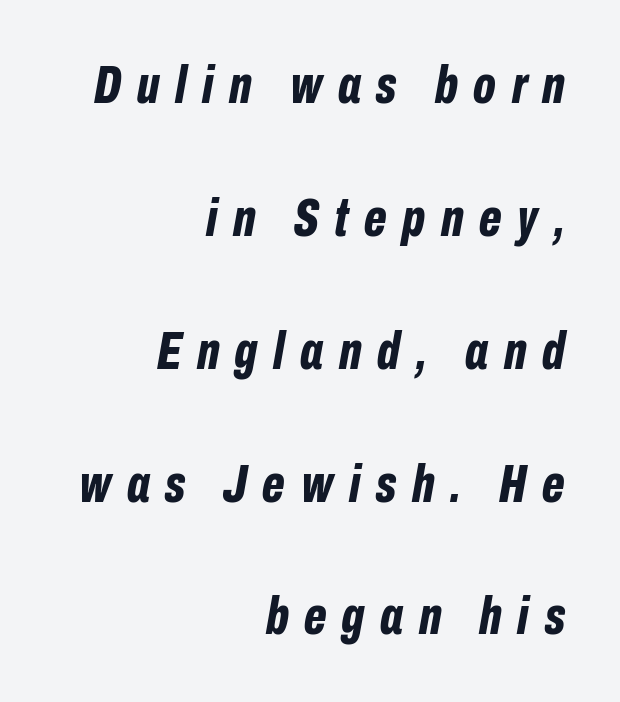
The image shows 54 px bold, condensed type, italic (leaning right); set right-aligned, loose line spacing (2.46x), unusually wide letter spacing (+0.29 em), not underlined; low stroke contrast and a medium x-height.
